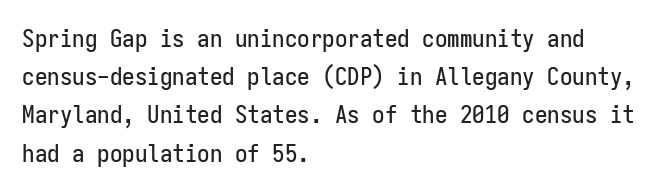
Descenders hang freely into open space. Teacher's note: observe the even left margin — that is flush-left alignment. The vertical gap from one line to the next is medium. If you drew a line through each stem, it would be perfectly vertical. The letters sit at their default tracking, neither squeezed nor spread.
